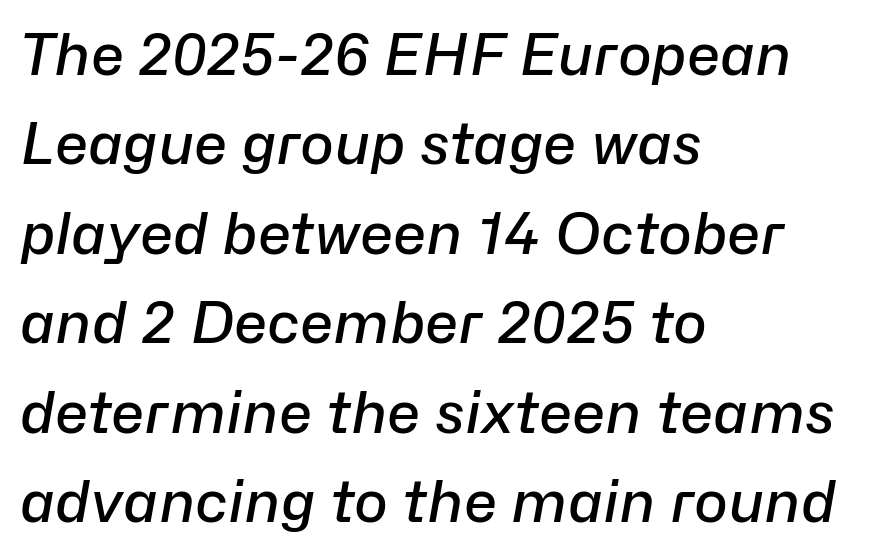
{"italic": "yes", "lean": "right", "slant_degrees": 10, "bold": "semi", "weight": "semibold", "width": "normal", "stroke_contrast": "low", "x_height": "medium", "monospaced": "no", "underline": "no", "align": "left", "line_spacing": "normal", "line_spacing_ratio": 1.57, "letter_spacing": "normal", "letter_spacing_em": 0.0, "glyph_px": 57}
